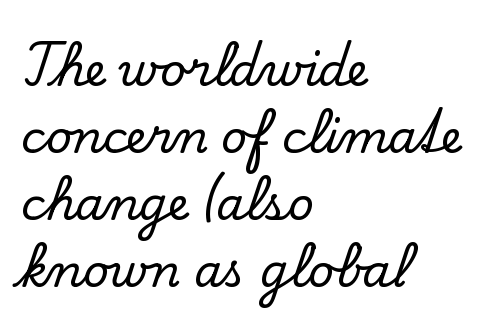
Normally led — the rows are evenly, conventionally spaced. The passage shown has conventional tracking throughout. Letters rest on an invisible, unmarked baseline. The passage shown is typed in a proportional face where columns would drift. One-word summary of the alignment: left.
